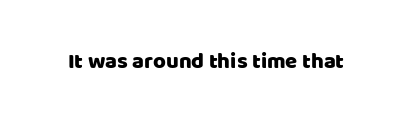
Tall strokes in this sample are plumb rather than angled. Short note: letters normally spaced. Lines of text with bare space underneath.
